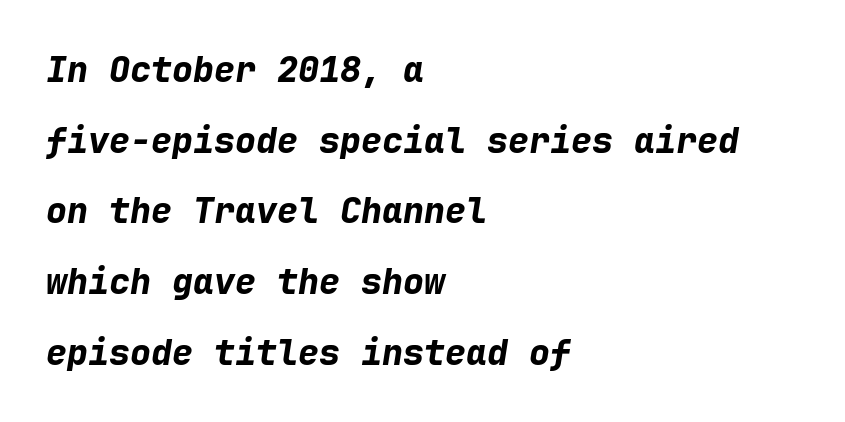
Q: Is the text bold? A: Yes.
Q: Is the text italic (slanted)? A: Yes, it leans right by about 9 degrees.
Q: Is the text underlined? A: No.
Q: How is the paragraph aligned? A: Left-aligned.
Q: Is the spacing between letters normal or unusually wide? A: Normal.
Q: Is the spacing between lines tight, normal or loose? A: Loose.
Q: Width (condensed, normal, or wide)? A: Normal.
Q: Stroke contrast? A: Low.
Q: x-height? A: Medium.
Q: Monospaced? A: Yes.
